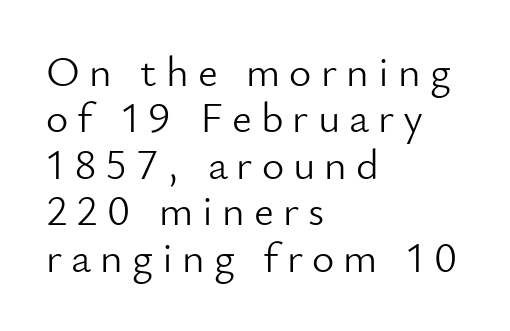
The image shows 43 px light sans-serif type, upright; set left-aligned, tight line spacing (1.08x), unusually wide letter spacing (+0.21 em), not underlined; low stroke contrast and a small x-height.
